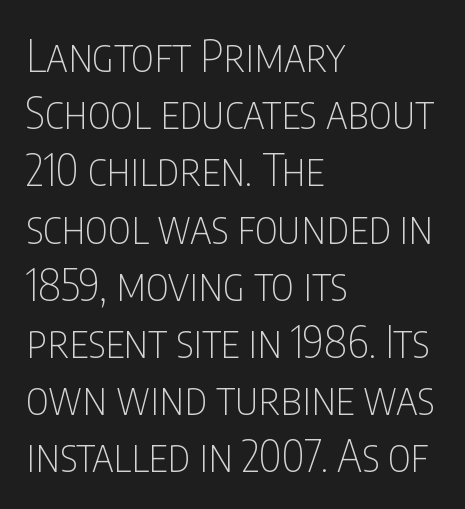
The image shows 44 px thin, condensed sans-serif type, upright; set left-aligned, normal line spacing (1.3x), normal letter spacing, not underlined; low stroke contrast and a large x-height.
